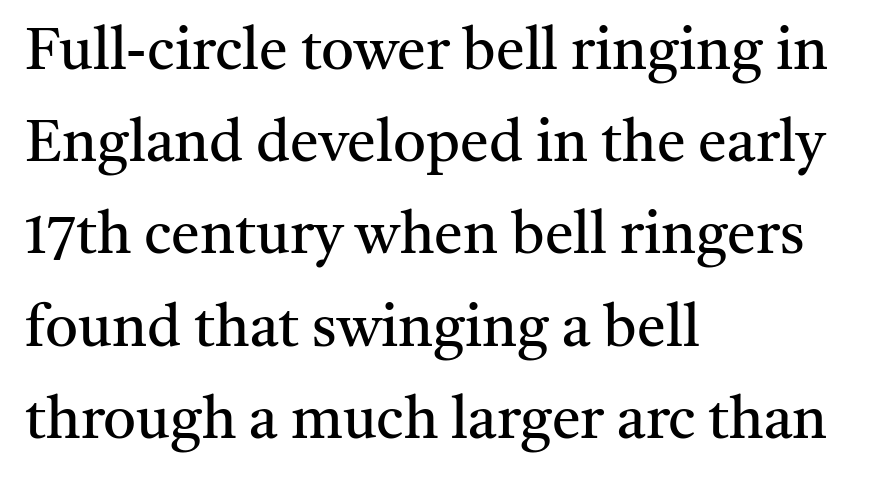
The type is set solid horizontally, with unmodified tracking. Classification — serif. Each new line begins a customary step beneath the previous one. Line starts are locked; line ends wander. The letters look calm and open, with moderate or lighter stems. Spacing verdict: proportional, widths tailored to each character.
